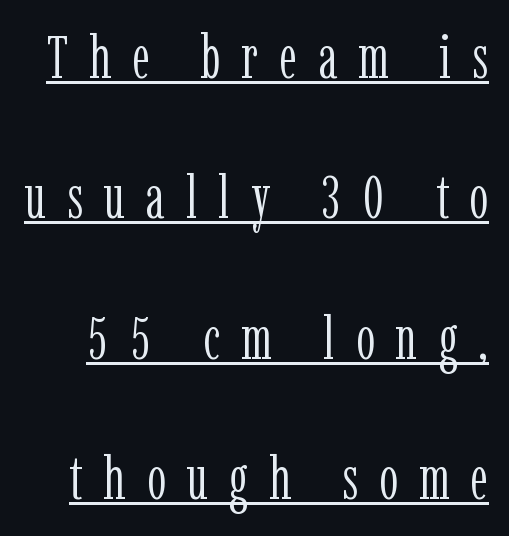
{"serif": "yes", "italic": "no", "bold": "no", "weight": "light", "width": "condensed", "stroke_contrast": "low", "x_height": "medium", "monospaced": "no", "underline": "yes", "line_spacing": "loose", "line_spacing_ratio": 2.34, "letter_spacing": "wide", "letter_spacing_em": 0.35, "glyph_px": 60}
